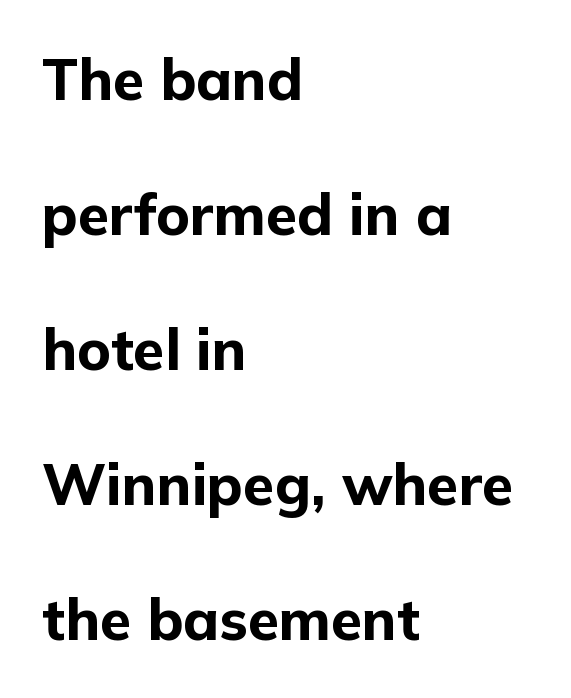
{"serif": "no", "italic": "no", "bold": "yes", "weight": "bold", "width": "normal", "stroke_contrast": "low", "x_height": "medium", "monospaced": "no", "underline": "no", "align": "left", "line_spacing": "loose", "line_spacing_ratio": 2.37, "letter_spacing": "normal", "letter_spacing_em": 0.0, "glyph_px": 57}
